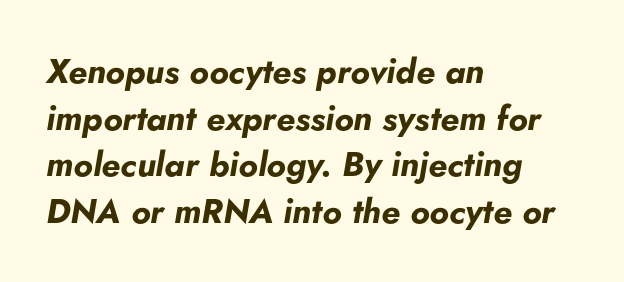
{"italic": "yes", "lean": "right", "slant_degrees": 5, "bold": "yes", "weight": "bold", "width": "normal", "stroke_contrast": "low", "x_height": "small", "monospaced": "no", "underline": "no", "align": "left", "line_spacing": "normal", "line_spacing_ratio": 1.37, "letter_spacing": "normal", "letter_spacing_em": 0.0, "glyph_px": 34}
